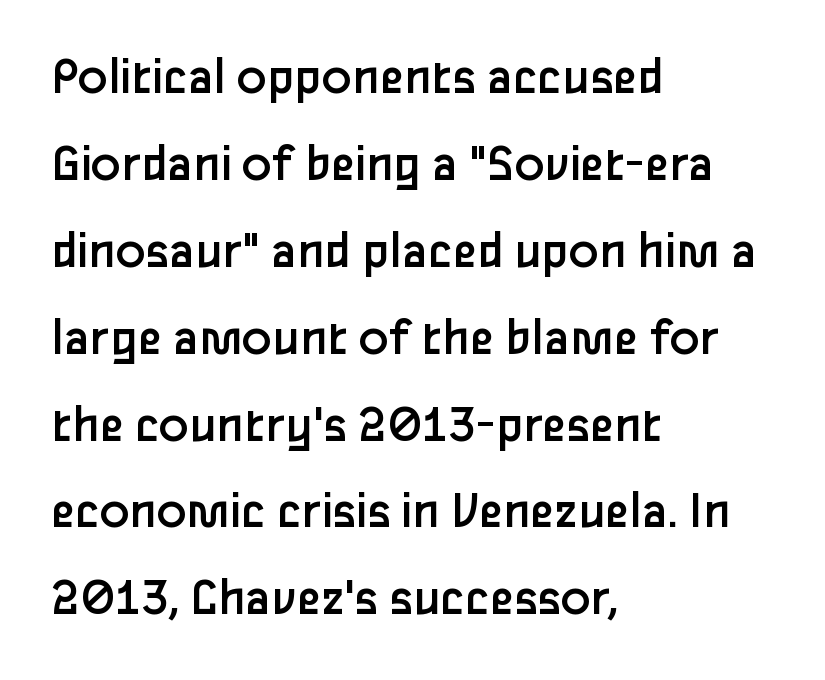
Q: Is the text bold? A: No.
Q: Is the text italic (slanted)? A: No, it is upright.
Q: Is the typeface a serif or a sans-serif typeface? A: Sans-serif.
Q: Is the text underlined? A: No.
Q: How is the paragraph aligned? A: Left-aligned.
Q: Is the spacing between letters normal or unusually wide? A: Normal.
Q: Is the spacing between lines tight, normal or loose? A: Normal.
Q: Width (condensed, normal, or wide)? A: Normal.
Q: Stroke contrast? A: Low.
Q: x-height? A: Medium.
Q: Monospaced? A: No.
